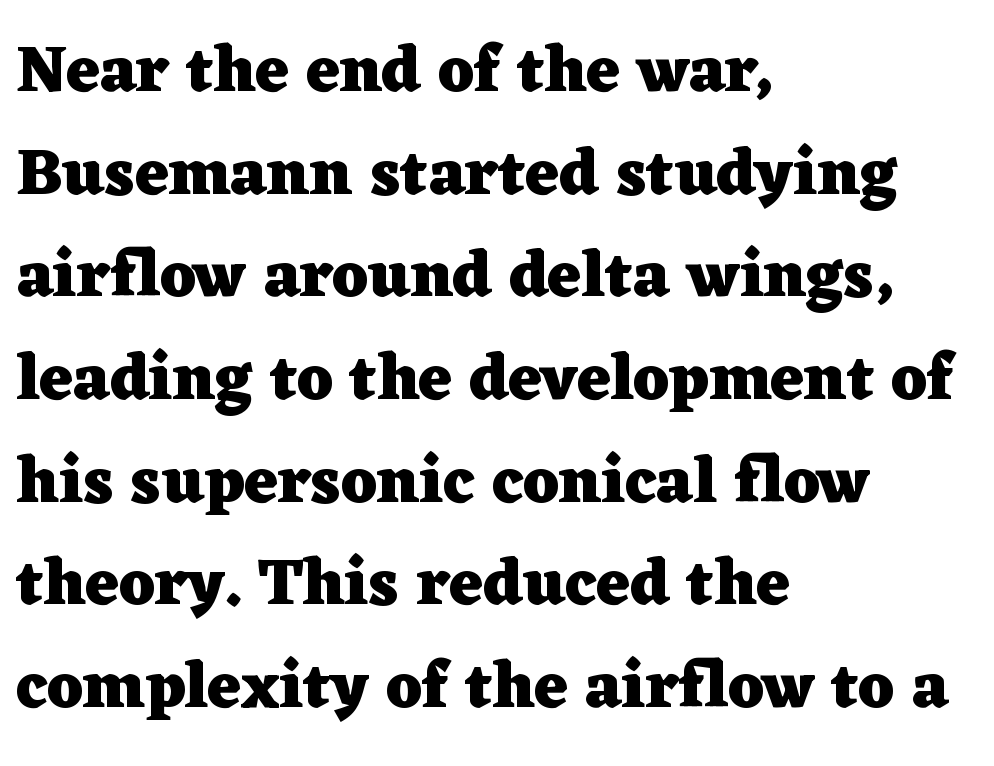
The image shows 65 px heavy, wide serif type, upright; set left-aligned, normal line spacing (1.58x), normal letter spacing, not underlined; low stroke contrast and a medium x-height.
